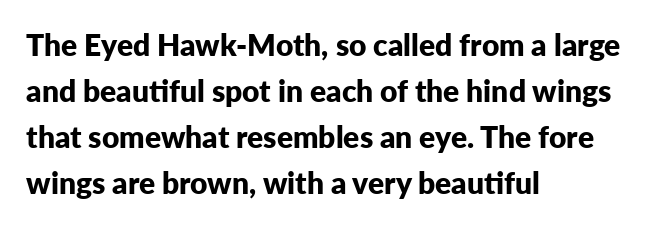
The image shows 30 px bold sans-serif type, upright; set left-aligned, normal line spacing (1.53x), normal letter spacing, not underlined; low stroke contrast and a medium x-height.
